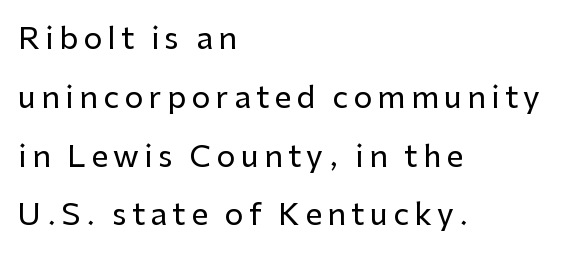
Quick note: not italic, upright. The area under the type is left untouched. These lines stack with their left ends in a neat column. The face used here is proportionally spaced, like ordinary book or web type. The text was rendered using a sans face with plain stroke endings.
